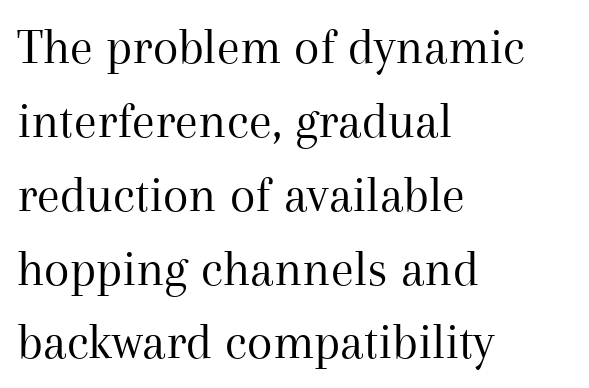
Q: Is the text bold? A: No.
Q: Is the text italic (slanted)? A: No, it is upright.
Q: Is the typeface a serif or a sans-serif typeface? A: Serif.
Q: Is the text underlined? A: No.
Q: How is the paragraph aligned? A: Left-aligned.
Q: Is the spacing between letters normal or unusually wide? A: Normal.
Q: Is the spacing between lines tight, normal or loose? A: Normal.
Q: Width (condensed, normal, or wide)? A: Normal.
Q: Stroke contrast? A: Medium.
Q: x-height? A: Medium.
Q: Monospaced? A: No.
